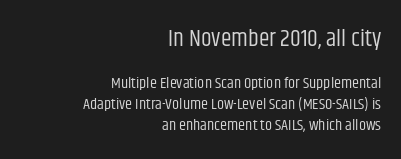
{"italic": "no", "bold": "no", "underline": "no", "align": "right", "line_spacing": "normal", "line_spacing_ratio": 1.32, "letter_spacing": "normal", "letter_spacing_em": 0.0, "larger_block": "first", "size_ratio": 1.5, "glyph_px": 24}
